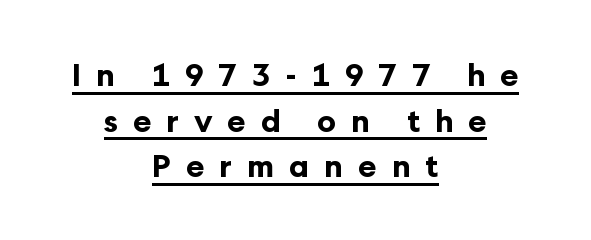
The image shows 31 px bold sans-serif type, upright; set centered, normal line spacing (1.47x), unusually wide letter spacing (+0.48 em), underlined; low stroke contrast and a medium x-height.
